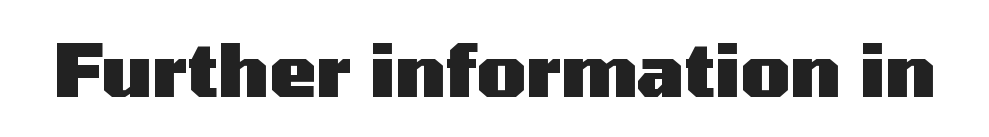
The image shows 72 px heavy, wide sans-serif type, upright; set normal letter spacing, not underlined; medium stroke contrast and a medium x-height.
